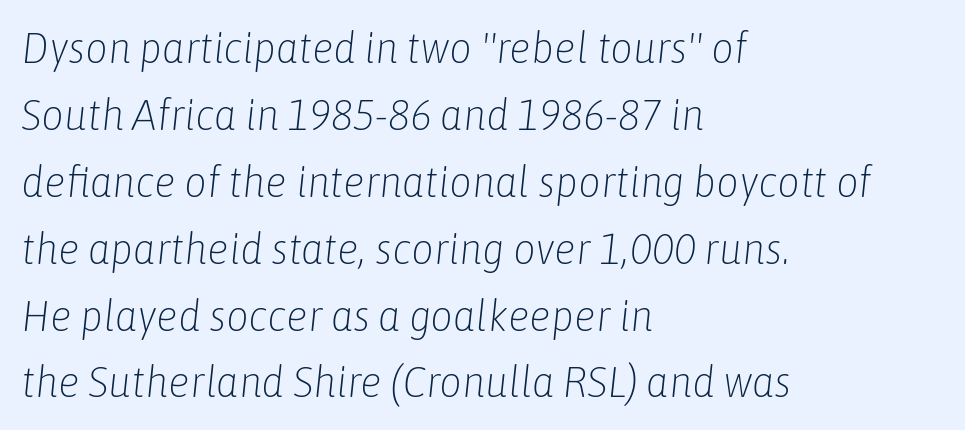
The image shows 44 px light, condensed type, italic (leaning right); set left-aligned, normal line spacing (1.52x), normal letter spacing, not underlined; low stroke contrast and a medium x-height.
